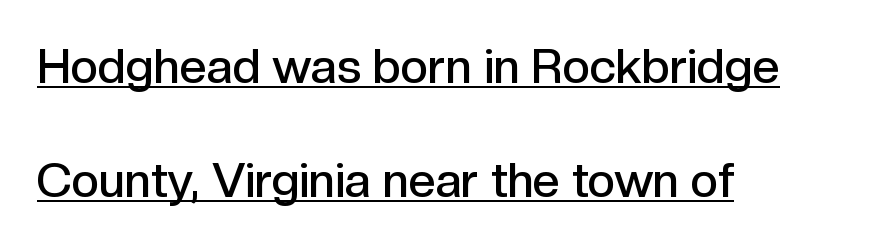
Unlike italic type, these characters show no tilt at all. Each letter keeps its own natural width here, so spacing adapts to shape. The rendered words wear a rule along their underside. There is no visible air inserted between adjacent glyphs. This sample trades compactness for vertical openness between lines.
